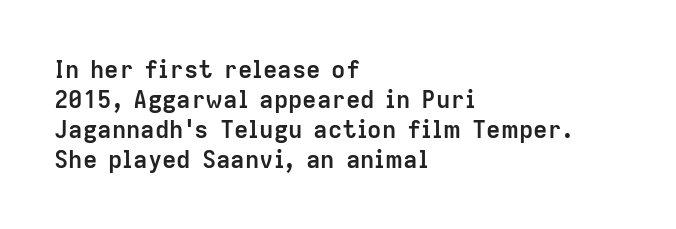
The characters look thick and weighty, a clear bold. Rows of type keep a routine distance in the vertical direction. Each word holds together tightly as a unit, with standard inter-letter gaps. Does the copy run flush right? No — it runs flush left. Beneath every word, the page is bare.
